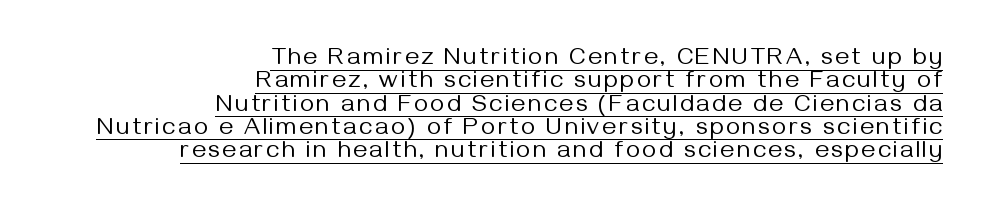
Q: Is the text bold? A: No.
Q: Is the text italic (slanted)? A: No, it is upright.
Q: Is the text underlined? A: Yes.
Q: How is the paragraph aligned? A: Right-aligned.
Q: Is the spacing between lines tight, normal or loose? A: Tight.
